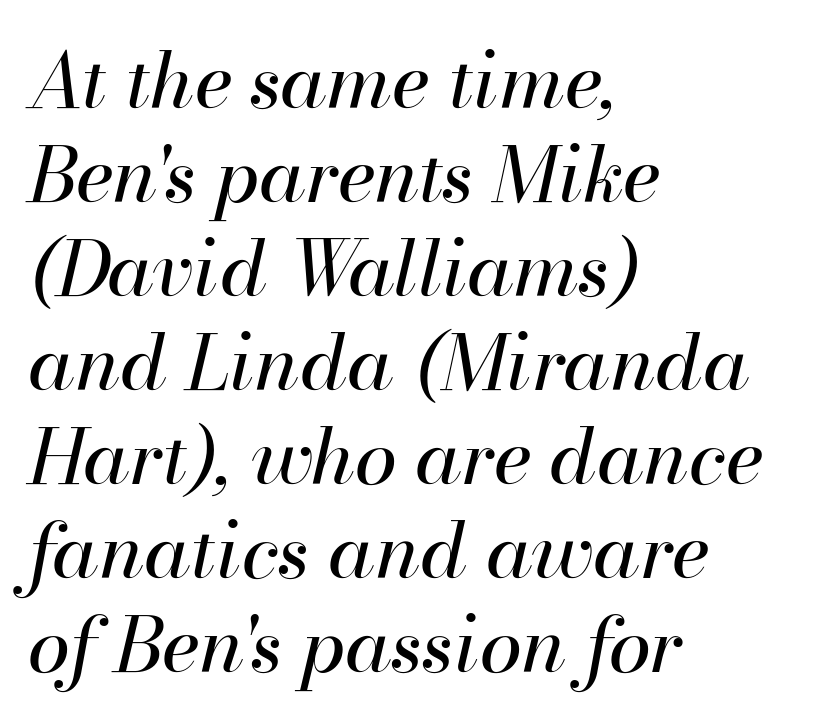
The glyphs are unaccompanied by any horizontal stroke below them. If you drew a ruler down the left edge, every line would touch it. An italicized treatment has been applied to the whole sample. There is no visible air inserted between adjacent glyphs.
